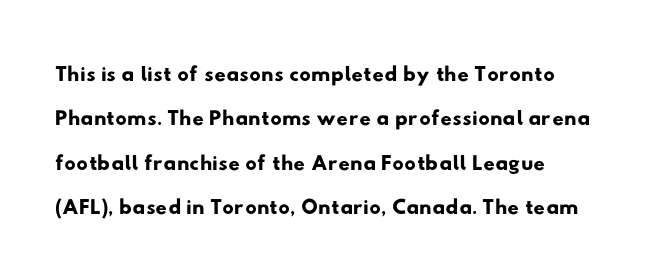
Spacing verdict: proportional, widths tailored to each character. The designer went with a sans here, leaving each stem footless. The strip under each line holds only bare page. The lines sit at an ordinary, default distance from one another. The type is set solid horizontally, with unmodified tracking.
